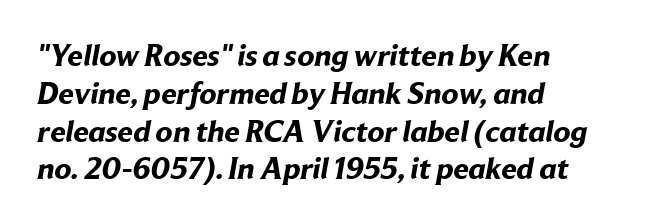
{"serif": "no", "bold": "yes", "weight": "bold", "width": "normal", "stroke_contrast": "low", "x_height": "medium", "monospaced": "no", "underline": "no", "align": "left", "line_spacing_ratio": 1.22, "letter_spacing": "normal", "letter_spacing_em": 0.0, "glyph_px": 31}
